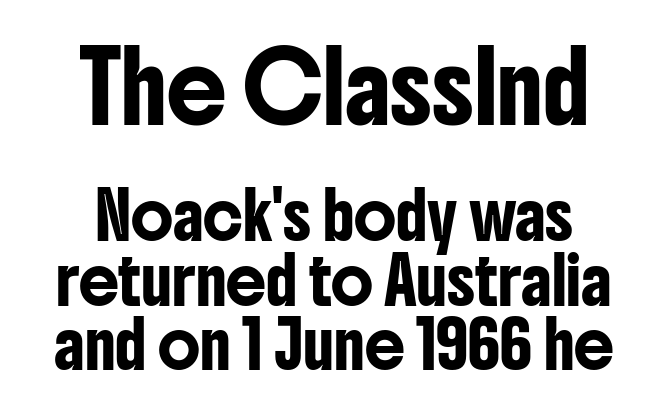
These lines are rendered in a variable-pitch font. Standard letterfit; no display-style spreading of the glyphs. The block of text has a typical density, with ordinary space between rows. Unmarked baselines from the first word to the last.
